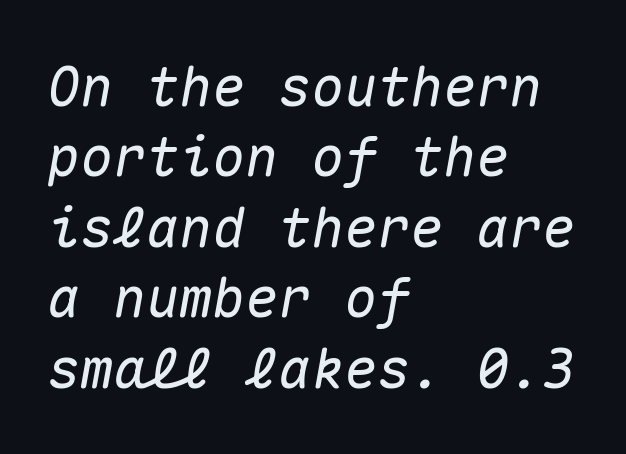
Q: Is the text italic (slanted)? A: Yes, it leans right by about 10 degrees.
Q: Is the text underlined? A: No.
Q: How is the paragraph aligned? A: Left-aligned.
Q: Is the spacing between letters normal or unusually wide? A: Normal.
Q: Is the spacing between lines tight, normal or loose? A: Normal.
Q: Width (condensed, normal, or wide)? A: Normal.
Q: Stroke contrast? A: Medium.
Q: x-height? A: Medium.
Q: Monospaced? A: Yes.
